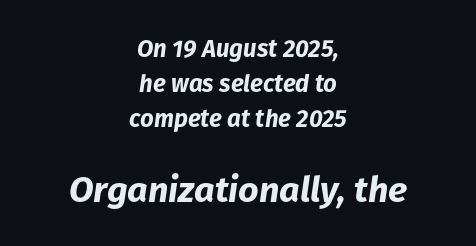
The designer gave the closing block more size than the opening block. The text carries the slant typical of an italic or oblique font. The designer left line spacing at the default. Default kerning and tracking; the words read as compact shapes. Plenty of ink on the page — the face is bold. Note the varied advance widths — an 'i' is clearly narrower than an 'm'.
